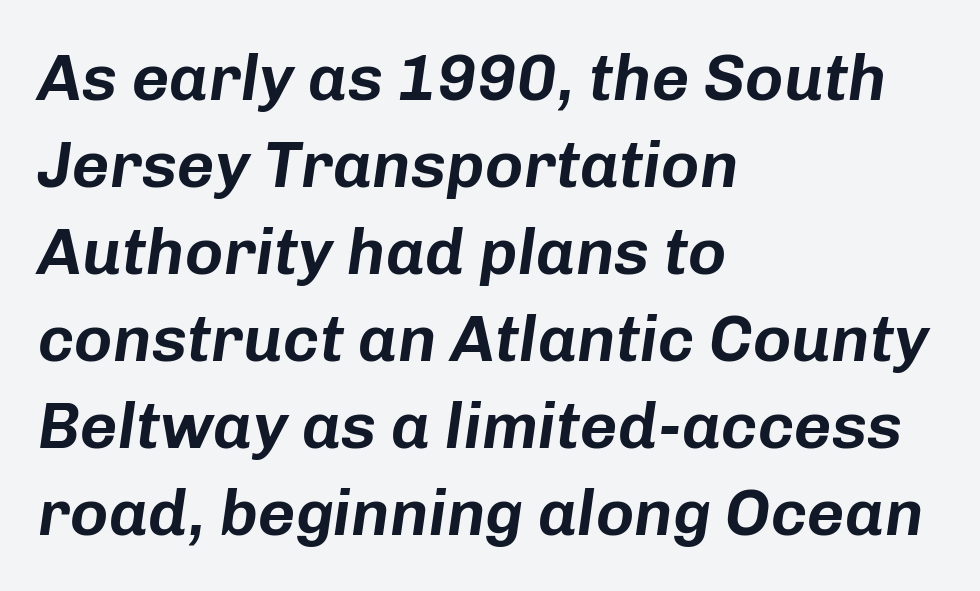
Q: Is the text italic (slanted)? A: Yes, it leans right by about 8 degrees.
Q: Is the text underlined? A: No.
Q: How is the paragraph aligned? A: Left-aligned.
Q: Is the spacing between letters normal or unusually wide? A: Normal.
Q: Is the spacing between lines tight, normal or loose? A: Normal.
Q: Width (condensed, normal, or wide)? A: Normal.
Q: Stroke contrast? A: Low.
Q: x-height? A: Medium.
Q: Monospaced? A: No.
